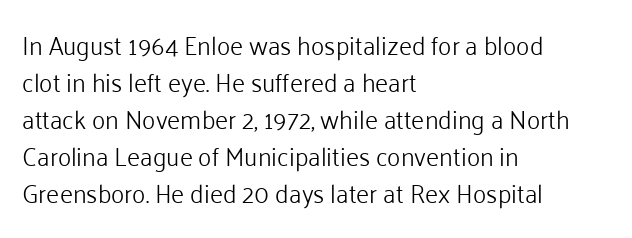
A typesetter would call this leading conventional body-copy spacing. Descender tails drop into unmarked territory. Visually the block forms a straight wall on the left and a jagged coastline on the right. Do the letters lean? They stand straight.
